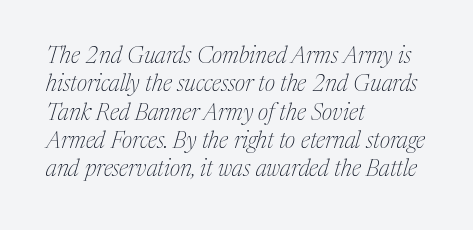
Each stroke keeps to a modest, everyday thickness or less. Nobody touched the tracking dial on this one. Notice how the passage keeps a crisp vertical edge on the left only. This sample uses an oblique cut, with every glyph tilted off the vertical.
